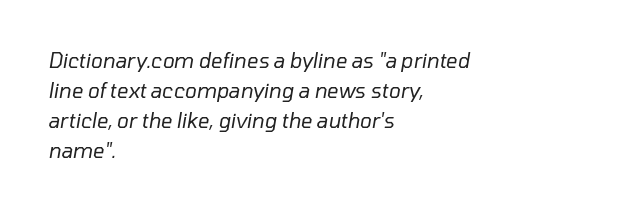
The image shows 20 px text type, italic (leaning right); set left-aligned, normal line spacing (1.5x), normal letter spacing, not underlined.
